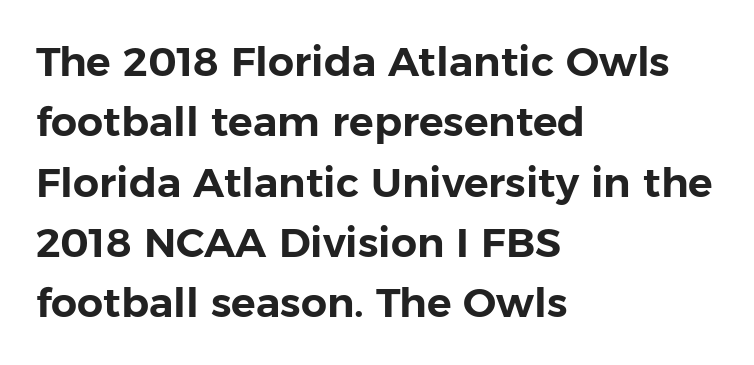
This is sans-serif lettering, the kind often seen on screens and signage. Is there much room between lines? A standard amount, neither cramped nor airy. Each word holds together tightly as a unit, with standard inter-letter gaps. The passage shown is not underscored anywhere. A typesetter would call this proportional, since set widths differ per character.
